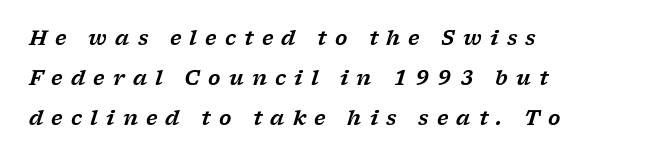
The image shows 20 px text type, italic (leaning right); set left-aligned, loose line spacing (2.01x), unusually wide letter spacing (+0.41 em), not underlined.
